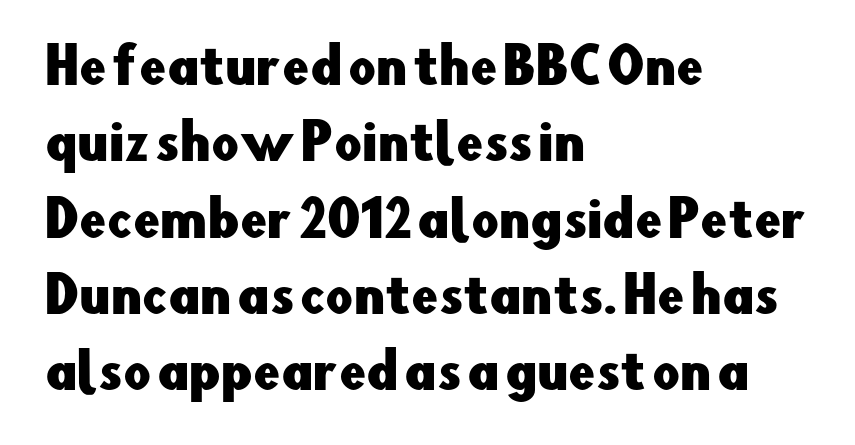
The image shows 48 px sans-serif type, upright; set left-aligned, normal line spacing (1.59x), normal letter spacing, not underlined; low stroke contrast and a small x-height.
